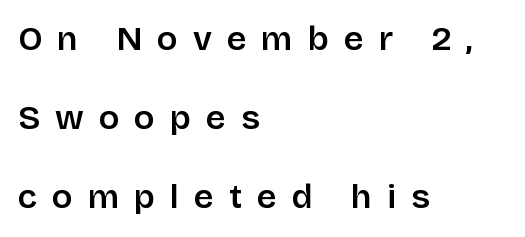
{"serif": "no", "italic": "no", "bold": "semi", "weight": "semibold", "width": "normal", "stroke_contrast": "low", "x_height": "large", "monospaced": "no", "underline": "no", "align": "left", "line_spacing": "loose", "line_spacing_ratio": 2.33, "letter_spacing": "wide", "letter_spacing_em": 0.44, "glyph_px": 34}
